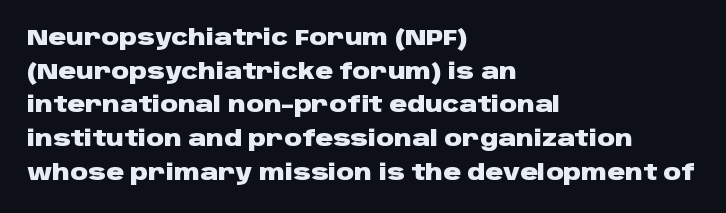
The image shows 22 px bold type, upright; set left-aligned, normal line spacing (1.53x), normal letter spacing, not underlined.
